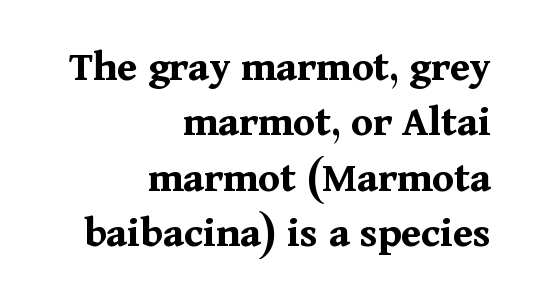
Q: Is the text bold? A: Yes.
Q: Is the text italic (slanted)? A: No, it is upright.
Q: Is the typeface a serif or a sans-serif typeface? A: Serif.
Q: Is the text underlined? A: No.
Q: How is the paragraph aligned? A: Right-aligned.
Q: Is the spacing between letters normal or unusually wide? A: Normal.
Q: Is the spacing between lines tight, normal or loose? A: Normal.
Q: Width (condensed, normal, or wide)? A: Normal.
Q: Stroke contrast? A: Medium.
Q: x-height? A: Medium.
Q: Monospaced? A: No.
